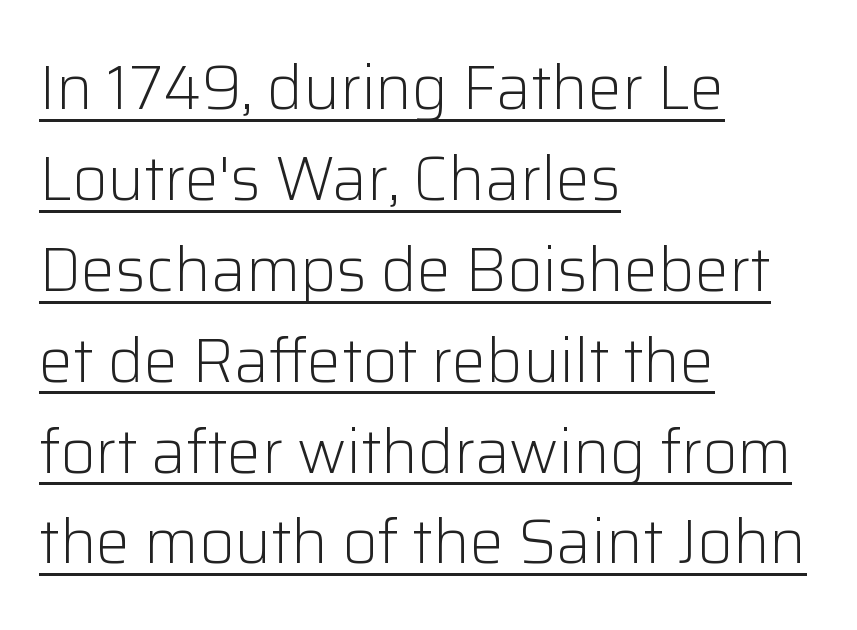
The rendering keeps characters at their native spacing. Vertical spacing — default. Every row of glyphs begins at an identical x-position on the left. Posture: vertical. What kind of face is this? One without serifs — a sans.
